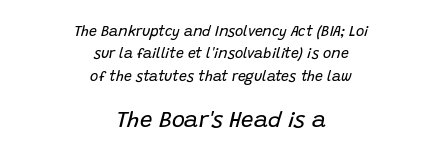
{"italic": "yes", "lean": "right", "slant_degrees": 15, "bold": "no", "underline": "no", "align": "center", "line_spacing": "normal", "line_spacing_ratio": 1.6, "letter_spacing": "normal", "letter_spacing_em": 0.0, "larger_block": "second", "size_ratio": 1.57, "glyph_px": 22}
